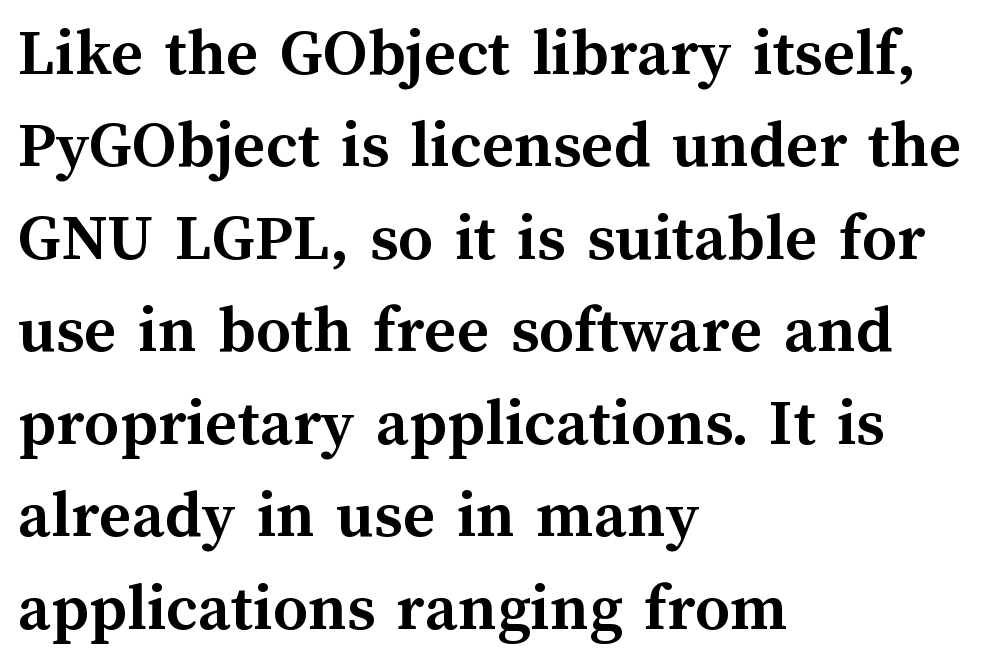
{"italic": "no", "bold": "yes", "weight": "semibold", "width": "normal", "stroke_contrast": "medium", "x_height": "medium", "monospaced": "no", "underline": "no", "align": "left", "line_spacing": "normal", "line_spacing_ratio": 1.34, "letter_spacing": "normal", "letter_spacing_em": 0.0, "glyph_px": 69}
